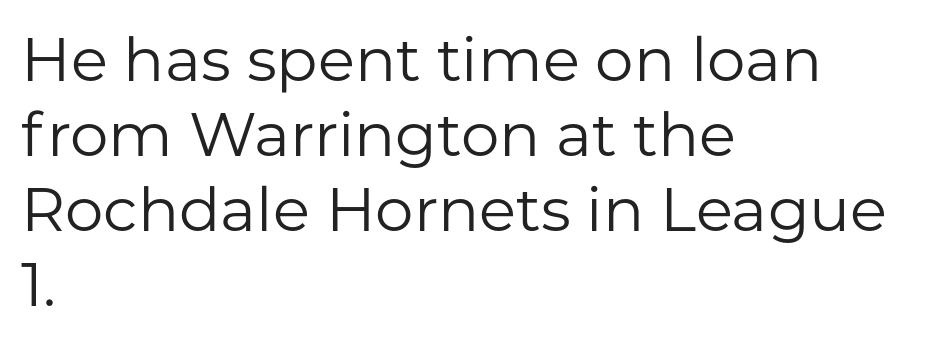
The image shows 61 px regular-weight sans-serif type, upright; set left-aligned, line spacing 1.23x, normal letter spacing, not underlined; low stroke contrast and a medium x-height.
